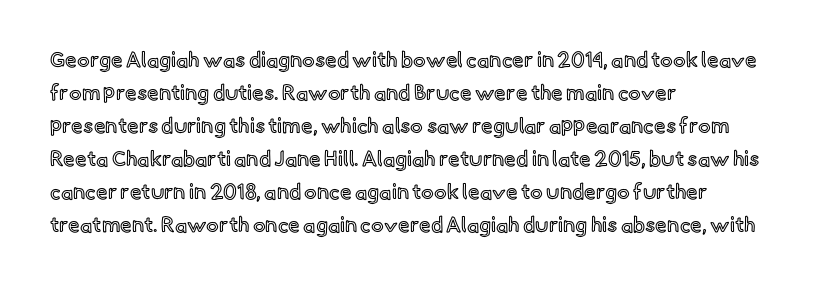
The image shows 21 px text type, upright; set left-aligned, normal line spacing (1.57x), normal letter spacing, not underlined.
